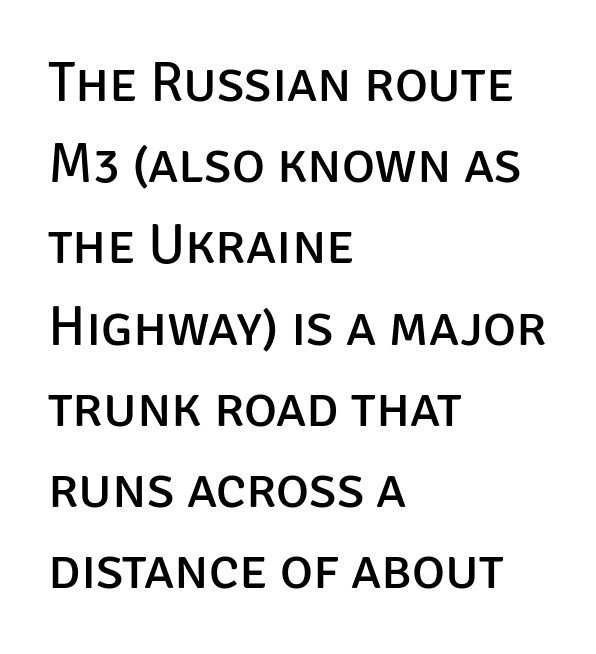
The image shows 56 px regular-weight sans-serif type, upright; set left-aligned, normal line spacing (1.45x), normal letter spacing, not underlined; low stroke contrast and a large x-height.
